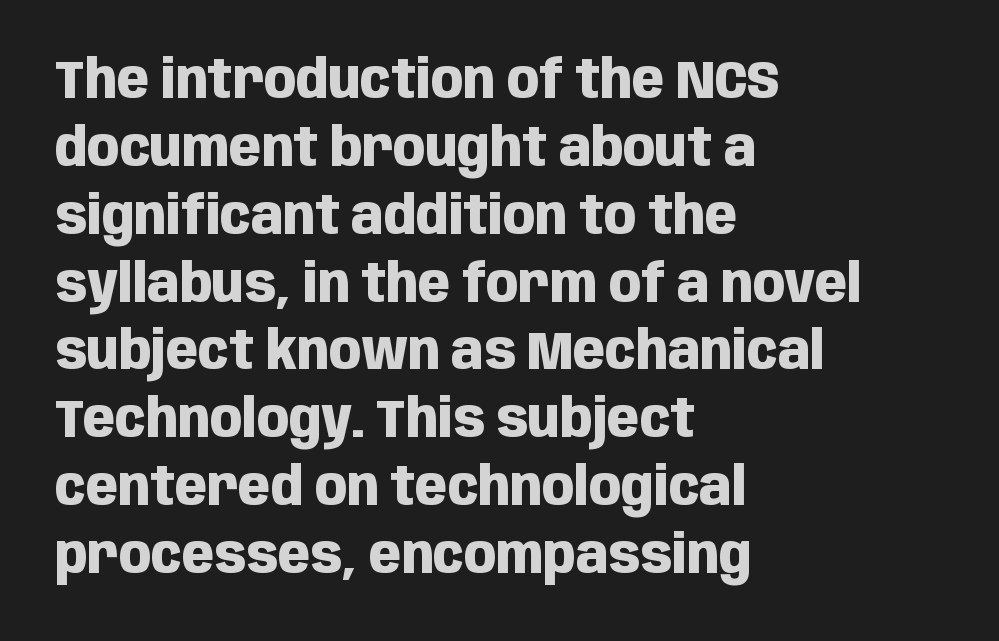
A student would call this left alignment; a typographer would say flush left, rag right. A roman cut, with each character standing at attention. Honestly, there is no underline to notice here at all. Tracking here is standard; glyphs follow each other at the usual distance. Looks like regular typesetting: each glyph gets only the width it needs.
